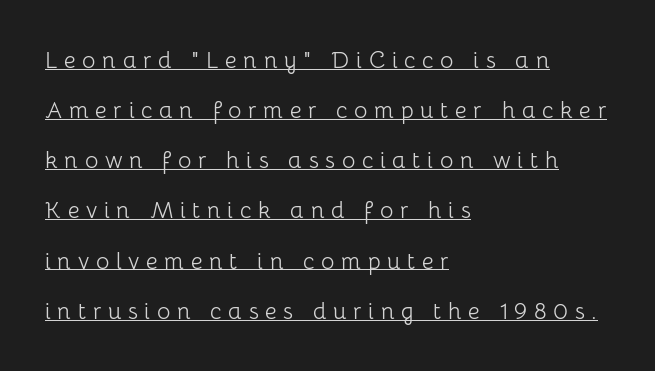
The image shows 23 px text type, upright; set left-aligned, loose line spacing (2.18x), unusually wide letter spacing (+0.29 em), underlined.
